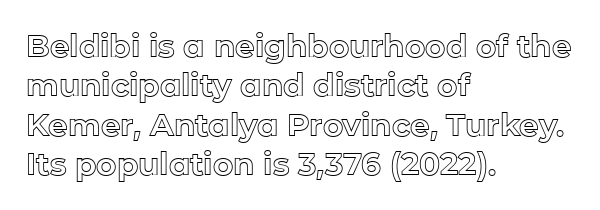
Q: Is the text italic (slanted)? A: No, it is upright.
Q: Is the text underlined? A: No.
Q: How is the paragraph aligned? A: Left-aligned.
Q: Is the spacing between letters normal or unusually wide? A: Normal.
Q: Is the spacing between lines tight, normal or loose? A: Normal.
Q: Width (condensed, normal, or wide)? A: Normal.
Q: x-height? A: Medium.
Q: Monospaced? A: No.
